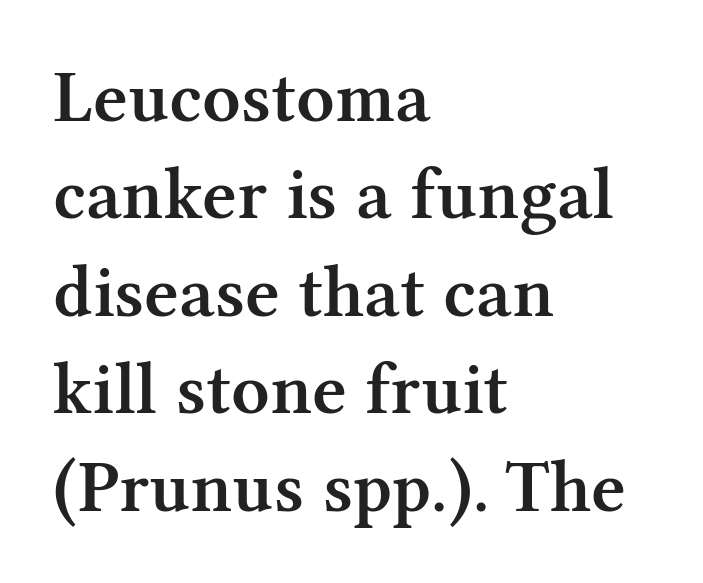
The image shows 75 px semibold serif type, upright; set left-aligned, normal line spacing (1.3x), normal letter spacing, not underlined; medium stroke contrast and a medium x-height.
